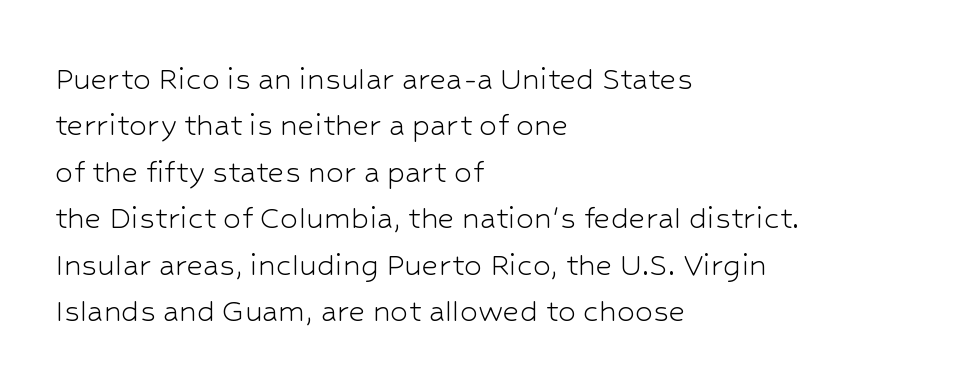
{"serif": "no", "italic": "no", "bold": "no", "weight": "light", "width": "normal", "stroke_contrast": "low", "x_height": "medium", "monospaced": "no", "underline": "no", "align": "left", "line_spacing": "normal", "line_spacing_ratio": 1.29, "letter_spacing": "normal", "letter_spacing_em": 0.0, "glyph_px": 36}
